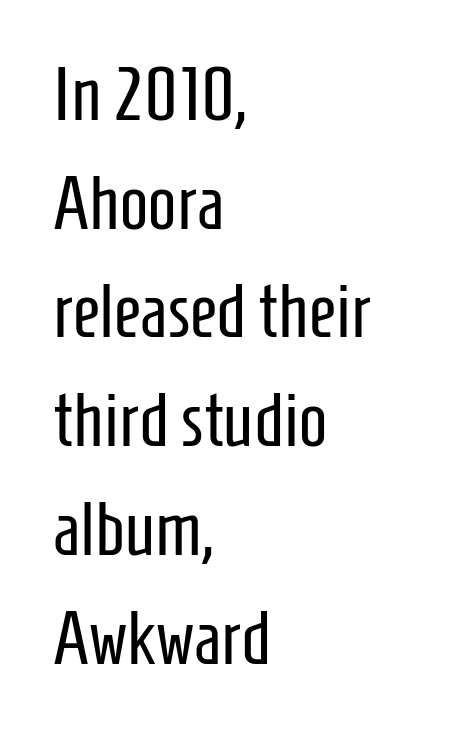
{"serif": "no", "italic": "no", "bold": "no", "weight": "regular", "width": "condensed", "stroke_contrast": "low", "x_height": "medium", "monospaced": "no", "underline": "no", "align": "left", "line_spacing": "normal", "line_spacing_ratio": 1.45, "letter_spacing": "normal", "letter_spacing_em": 0.0, "glyph_px": 75}
